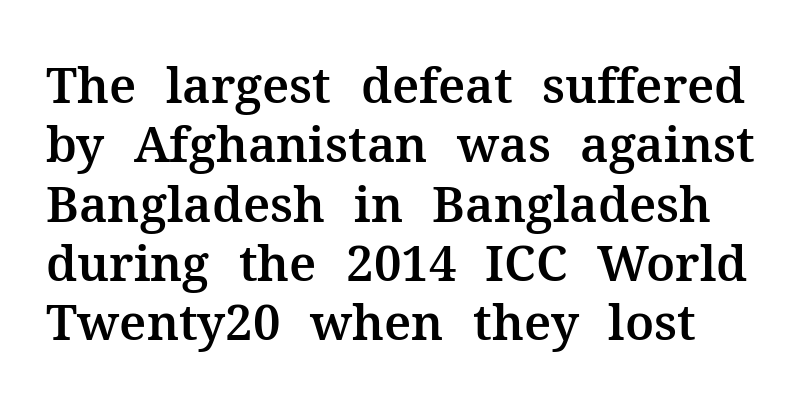
Do the characters align in a grid? No, the font is proportional. Underlining? Definitely not there. Designer's note — italics off, roman on. To sum up the face: it has serifs.
